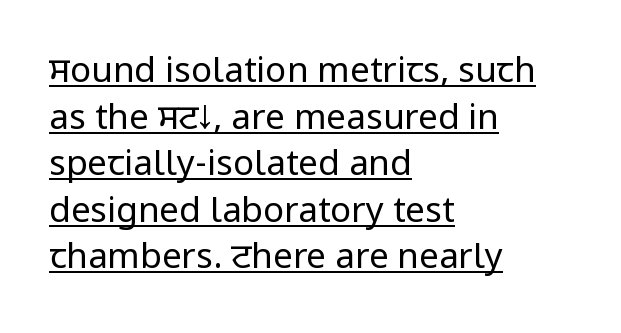
The image shows 35 px regular-weight, condensed sans-serif type, upright; set left-aligned, normal line spacing (1.33x), normal letter spacing, underlined; low stroke contrast.
